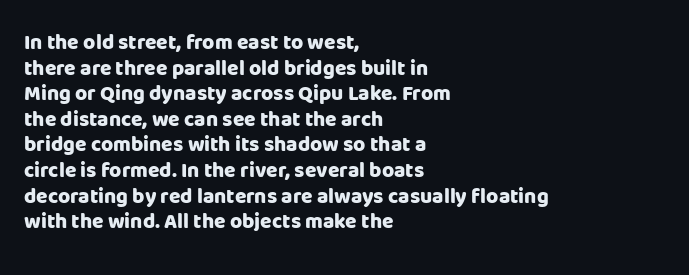
Q: Is the text bold? A: Yes.
Q: Is the text italic (slanted)? A: No, it is upright.
Q: Is the text underlined? A: No.
Q: How is the paragraph aligned? A: Left-aligned.
Q: Is the spacing between letters normal or unusually wide? A: Normal.
